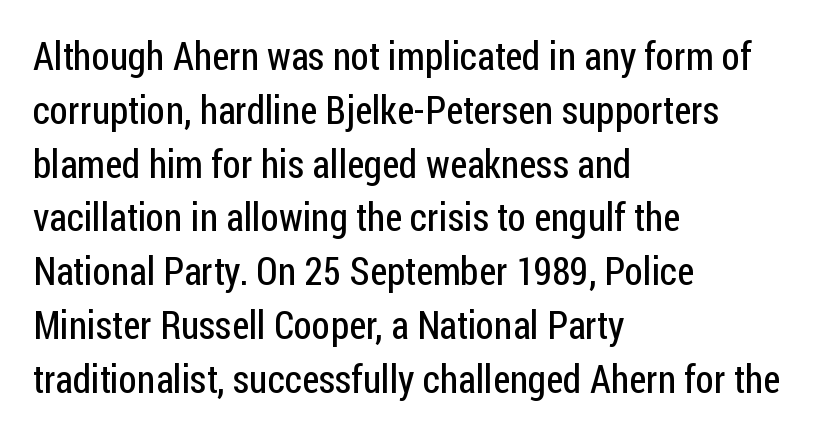
{"serif": "no", "italic": "no", "bold": "no", "weight": "regular", "width": "condensed", "stroke_contrast": "low", "x_height": "medium", "monospaced": "no", "underline": "no", "align": "left", "line_spacing": "normal", "line_spacing_ratio": 1.38, "letter_spacing": "normal", "letter_spacing_em": 0.0, "glyph_px": 39}
